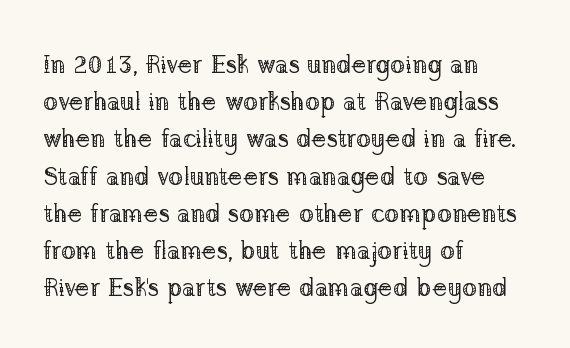
Each new line begins a customary step beneath the previous one. In CSS terms this would be text-align: left. Every character sits straight up, as roman type does. Inter-character spacing is left at the font's built-in metrics.
